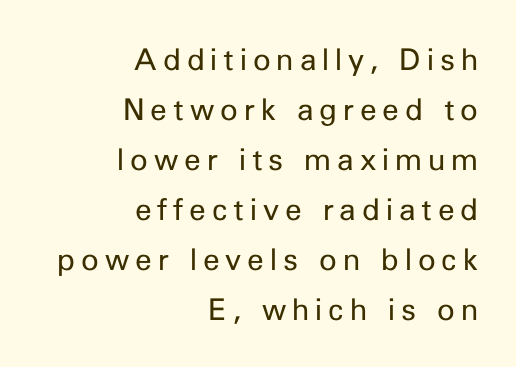
{"serif": "no", "italic": "no", "bold": "no", "weight": "regular", "width": "normal", "stroke_contrast": "low", "x_height": "medium", "monospaced": "no", "underline": "no", "align": "right", "line_spacing": "normal", "line_spacing_ratio": 1.67, "letter_spacing": "wide", "letter_spacing_em": 0.2, "glyph_px": 30}
